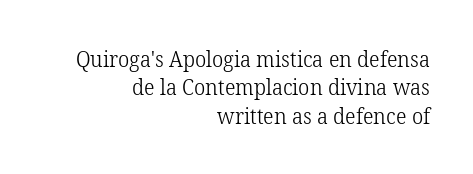
Q: Is the text bold? A: No.
Q: Is the text italic (slanted)? A: No, it is upright.
Q: Is the text underlined? A: No.
Q: How is the paragraph aligned? A: Right-aligned.
Q: Is the spacing between letters normal or unusually wide? A: Normal.
Q: Is the spacing between lines tight, normal or loose? A: Normal.
